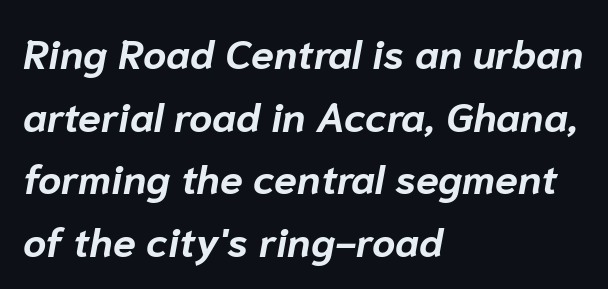
{"italic": "yes", "lean": "right", "slant_degrees": 10, "bold": "yes", "weight": "bold", "width": "normal", "stroke_contrast": "low", "x_height": "medium", "monospaced": "no", "underline": "no", "align": "left", "line_spacing": "normal", "line_spacing_ratio": 1.53, "letter_spacing": "normal", "letter_spacing_em": 0.0, "glyph_px": 41}
